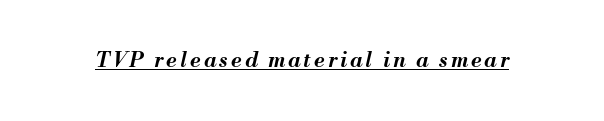
The image shows 21 px bold type, italic (leaning right); set underlined.
